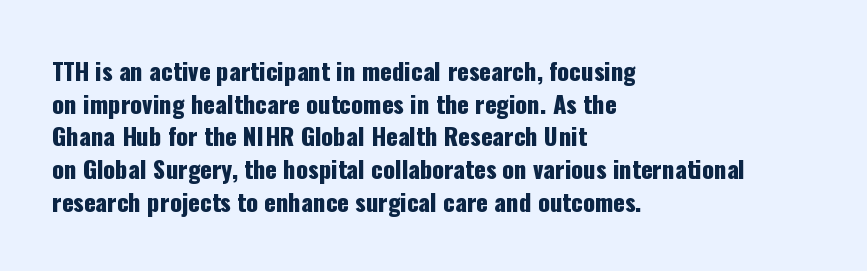
Q: Is the text italic (slanted)? A: No, it is upright.
Q: Is the text underlined? A: No.
Q: How is the paragraph aligned? A: Left-aligned.
Q: Is the spacing between letters normal or unusually wide? A: Normal.
Q: Is the spacing between lines tight, normal or loose? A: Normal.
